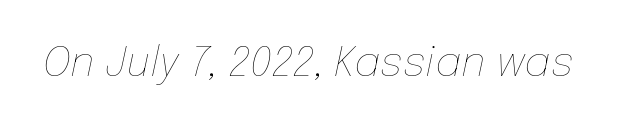
{"italic": "yes", "lean": "right", "slant_degrees": 12, "bold": "no", "weight": "thin", "width": "normal", "stroke_contrast": "low", "x_height": "medium", "monospaced": "no", "underline": "no", "letter_spacing": "normal", "letter_spacing_em": 0.0, "glyph_px": 41}
